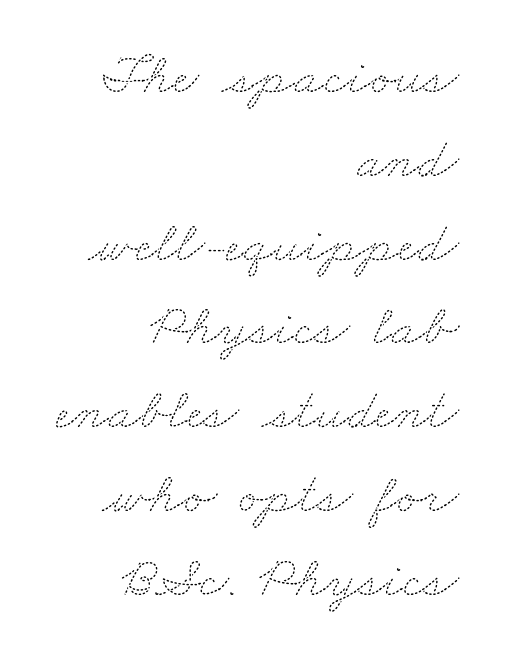
This sample keeps an unexceptional amount of space between lines. One-word summary of the alignment: right. The baseline area is clear. This reads as an unemphasized weight, regular at the heaviest. Default kerning and tracking; the words read as compact shapes.
